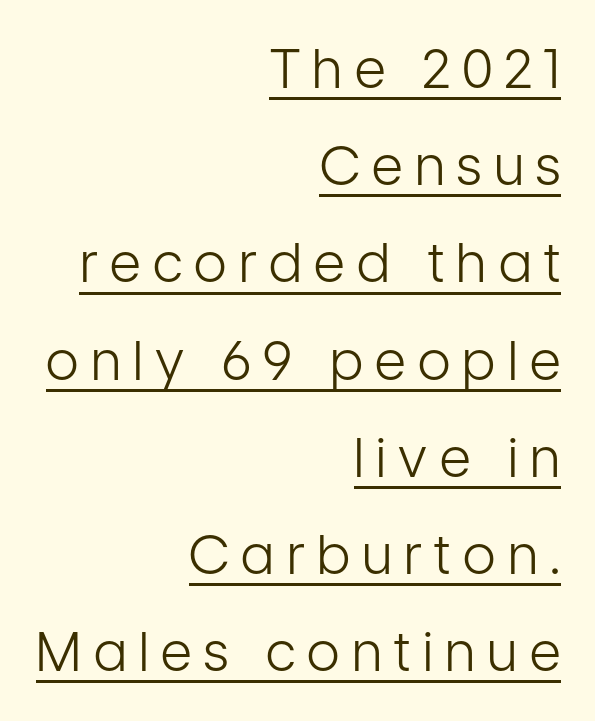
{"serif": "no", "italic": "no", "bold": "no", "weight": "light", "width": "condensed", "stroke_contrast": "low", "x_height": "medium", "monospaced": "no", "underline": "yes", "align": "right", "line_spacing_ratio": 1.8, "letter_spacing": "wide", "letter_spacing_em": 0.23, "glyph_px": 54}
